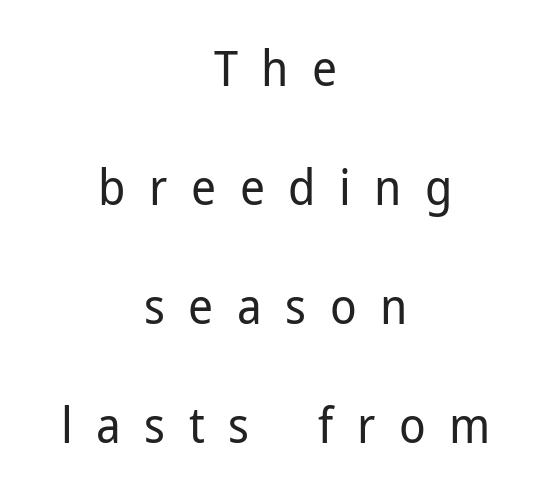
{"serif": "no", "italic": "no", "bold": "no", "weight": "regular", "width": "normal", "stroke_contrast": "low", "x_height": "medium", "monospaced": "no", "underline": "no", "align": "center", "line_spacing": "loose", "line_spacing_ratio": 2.43, "letter_spacing": "wide", "letter_spacing_em": 0.48, "glyph_px": 49}
